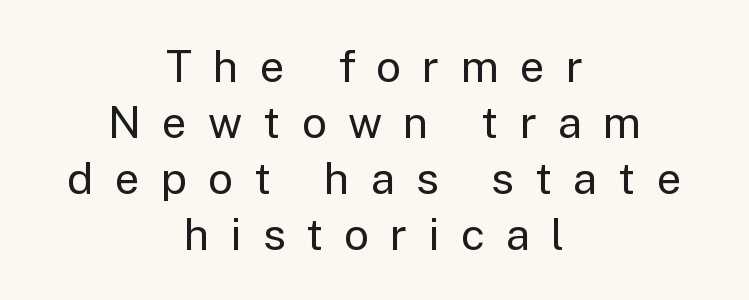
Q: Is the text bold? A: No.
Q: Is the text italic (slanted)? A: No, it is upright.
Q: Is the typeface a serif or a sans-serif typeface? A: Sans-serif.
Q: Is the text underlined? A: No.
Q: How is the paragraph aligned? A: Centered.
Q: Is the spacing between letters normal or unusually wide? A: Unusually wide.
Q: Is the spacing between lines tight, normal or loose? A: Normal.
Q: Width (condensed, normal, or wide)? A: Normal.
Q: Stroke contrast? A: Low.
Q: x-height? A: Medium.
Q: Monospaced? A: No.
